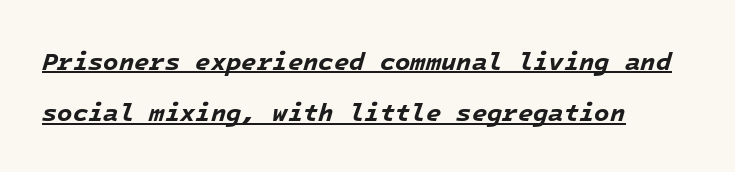
Heavy, bold letterforms. Is the type slanted? Yes — the strokes lean at a clear angle. Left-aligned paragraph, ragged on the right. These lines keep a tight, regular rhythm from letter to letter. You could fit nearly another row in the gap between these rows.
